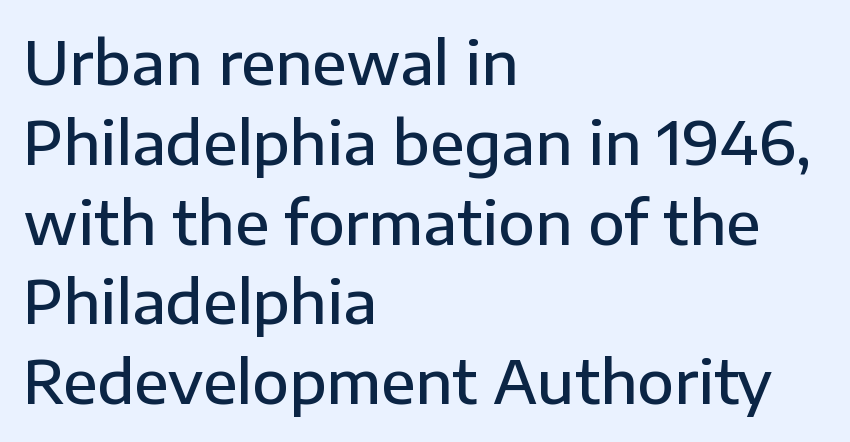
The rendering uses natural spacing where letterforms have individual widths. The passage shown is not underscored anywhere. Weight check: semibold — heavier than regular, not quite bold. Nope, no serifs anywhere on these letters.
